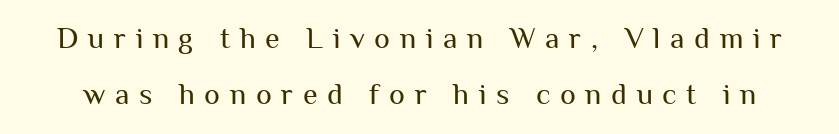
{"serif": "no", "italic": "no", "bold": "no", "weight": "regular", "width": "normal", "stroke_contrast": "medium", "x_height": "medium", "monospaced": "no", "underline": "no", "line_spacing_ratio": 1.88, "letter_spacing": "wide", "letter_spacing_em": 0.32, "glyph_px": 30}
